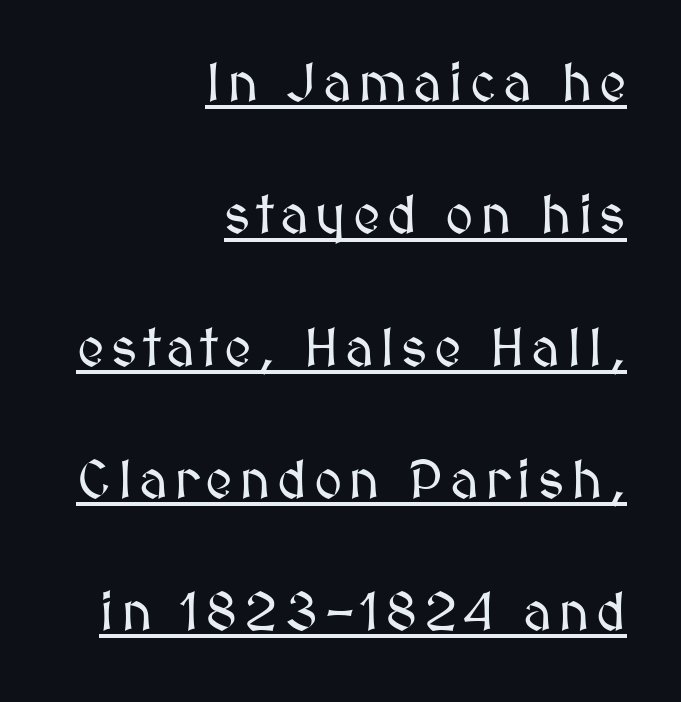
The image shows 54 px text type, upright; set right-aligned, loose line spacing (2.45x), underlined; medium stroke contrast and a medium x-height.
